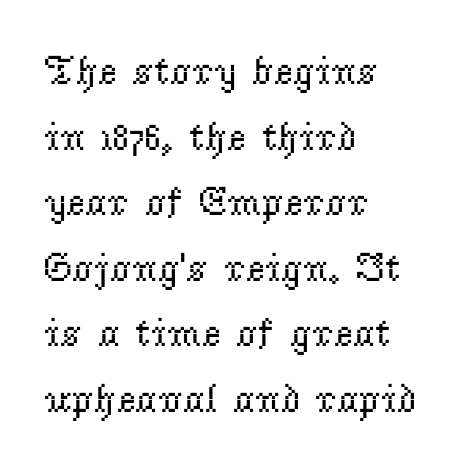
Typeset ragged right — the left edge is the straight one. Each letter keeps its own natural width here, so spacing adapts to shape. Serifs: yes, visible at the terminals of the letterforms. Compared with a typical body face, this is equally light or lighter still. Any mark beneath the type? The region is blank. Style check: upright.
